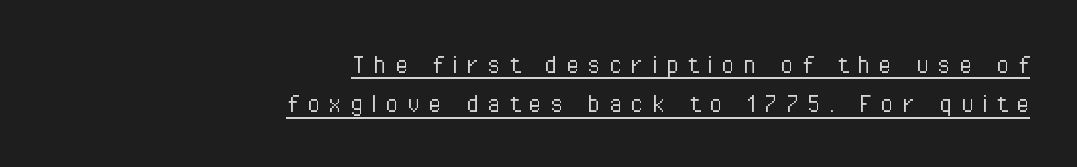
Q: Is the text bold? A: No.
Q: Is the text italic (slanted)? A: No, it is upright.
Q: Is the typeface a serif or a sans-serif typeface? A: Sans-serif.
Q: Is the text underlined? A: Yes.
Q: How is the paragraph aligned? A: Right-aligned.
Q: Is the spacing between letters normal or unusually wide? A: Unusually wide.
Q: Is the spacing between lines tight, normal or loose? A: Normal.
Q: Width (condensed, normal, or wide)? A: Condensed.
Q: Stroke contrast? A: Low.
Q: x-height? A: Medium.
Q: Monospaced? A: No.
